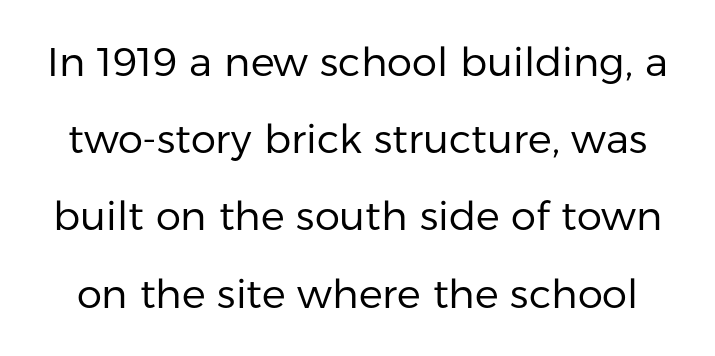
Airy leading. Posture: vertical. The text was rendered using a sans face with plain stroke endings. Looks like regular typesetting: each glyph gets only the width it needs.
